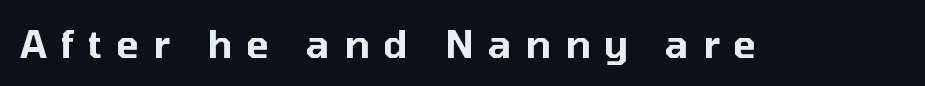
The image shows 38 px sans-serif type, upright; set unusually wide letter spacing (+0.37 em), not underlined; low stroke contrast and a medium x-height.
